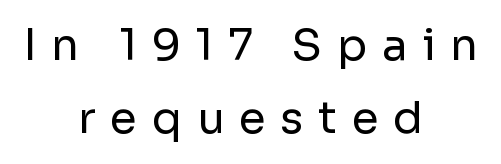
The image shows 44 px regular-weight sans-serif type, upright; set centered, normal line spacing (1.67x), unusually wide letter spacing (+0.33 em), not underlined; low stroke contrast and a medium x-height.
